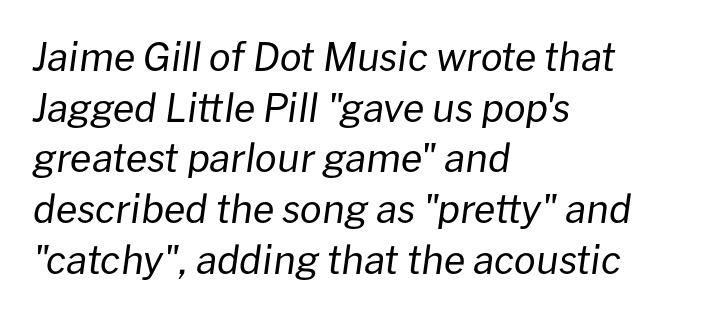
Q: Is the text bold? A: No.
Q: Is the text italic (slanted)? A: Yes, it leans right by about 8 degrees.
Q: Is the text underlined? A: No.
Q: How is the paragraph aligned? A: Left-aligned.
Q: Is the spacing between letters normal or unusually wide? A: Normal.
Q: Is the spacing between lines tight, normal or loose? A: Normal.
Q: Width (condensed, normal, or wide)? A: Normal.
Q: Stroke contrast? A: Low.
Q: x-height? A: Medium.
Q: Monospaced? A: No.
